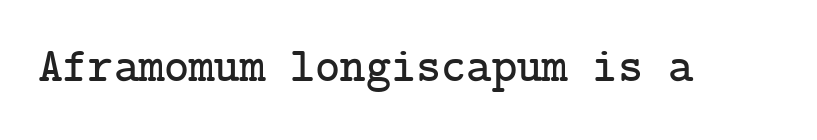
{"serif": "yes", "italic": "no", "width": "normal", "stroke_contrast": "low", "x_height": "medium", "underline": "no", "letter_spacing": "normal", "letter_spacing_em": 0.0, "glyph_px": 48}
